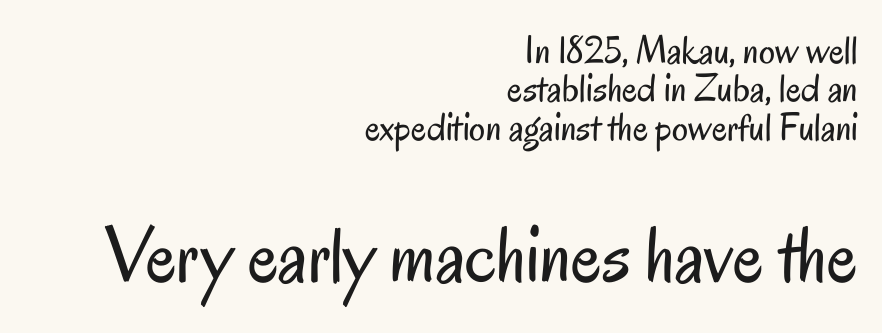
Posture: straight, roman, zero tilt. Tightly led — the rows are bunched. The second block has been scaled up relative to the first. Stroke mass is kept to a normal reading level or below.
